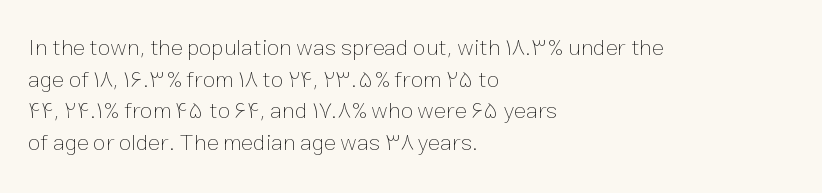
Q: Is the text bold? A: No.
Q: Is the text italic (slanted)? A: No, it is upright.
Q: Is the text underlined? A: No.
Q: How is the paragraph aligned? A: Left-aligned.
Q: Is the spacing between letters normal or unusually wide? A: Normal.
Q: Is the spacing between lines tight, normal or loose? A: Normal.
